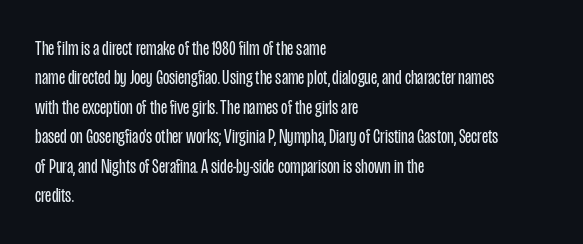
{"italic": "no", "bold": "no", "underline": "no", "align": "left", "line_spacing": "normal", "line_spacing_ratio": 1.4, "letter_spacing": "normal", "letter_spacing_em": 0.0, "glyph_px": 21}
